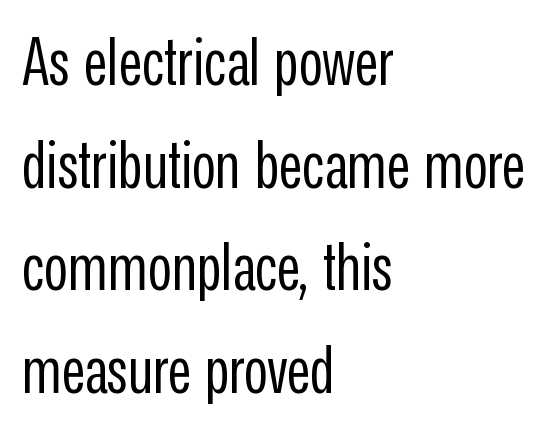
The image shows 65 px regular-weight, condensed sans-serif type, upright; set left-aligned, normal line spacing (1.58x), normal letter spacing, not underlined; low stroke contrast and a medium x-height.
